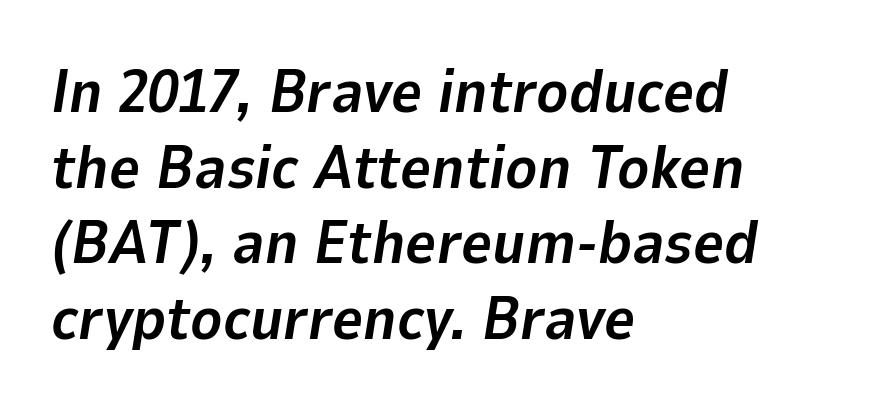
Q: Is the text bold? A: Yes.
Q: Is the text italic (slanted)? A: Yes, it leans right by about 9 degrees.
Q: Is the text underlined? A: No.
Q: How is the paragraph aligned? A: Left-aligned.
Q: Is the spacing between letters normal or unusually wide? A: Normal.
Q: Is the spacing between lines tight, normal or loose? A: Normal.
Q: Width (condensed, normal, or wide)? A: Normal.
Q: Stroke contrast? A: Low.
Q: x-height? A: Medium.
Q: Monospaced? A: No.
